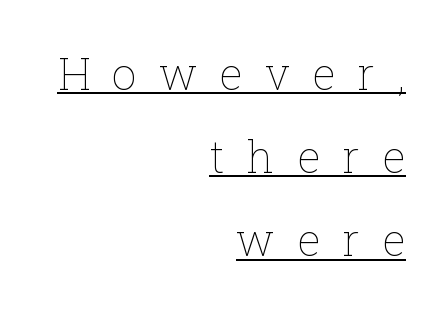
Q: Is the text bold? A: No.
Q: Is the text italic (slanted)? A: No, it is upright.
Q: Is the text underlined? A: Yes.
Q: How is the paragraph aligned? A: Right-aligned.
Q: Is the spacing between letters normal or unusually wide? A: Unusually wide.
Q: Width (condensed, normal, or wide)? A: Normal.
Q: Stroke contrast? A: Low.
Q: x-height? A: Medium.
Q: Monospaced? A: No.
